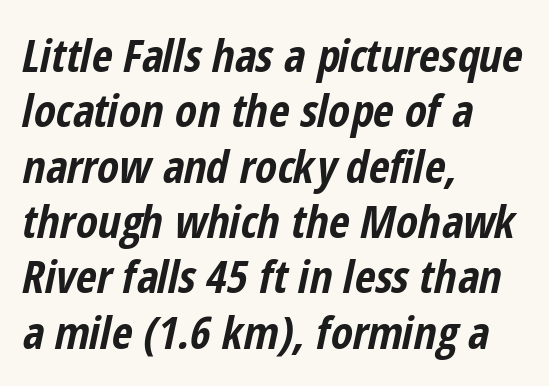
{"italic": "yes", "lean": "right", "slant_degrees": 12, "bold": "yes", "weight": "bold", "width": "condensed", "stroke_contrast": "low", "x_height": "medium", "monospaced": "no", "underline": "no", "align": "left", "line_spacing_ratio": 1.23, "letter_spacing": "normal", "letter_spacing_em": 0.0, "glyph_px": 45}
